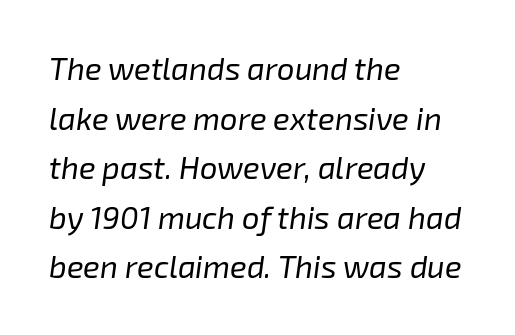
The image shows 31 px regular-weight type, italic (leaning right); set left-aligned, normal line spacing (1.6x), normal letter spacing, not underlined; low stroke contrast and a medium x-height.
